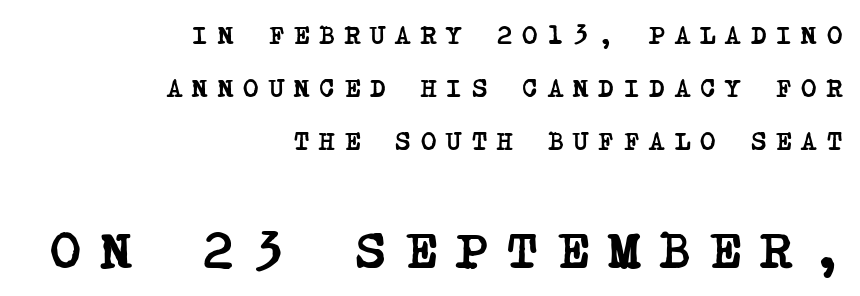
The image shows 52 px semibold, condensed serif type; set right-aligned, loose line spacing (2.03x), unusually wide letter spacing (+0.39 em), not underlined; the second (bottom) block is 2.0x larger; low stroke contrast and a large x-height.
